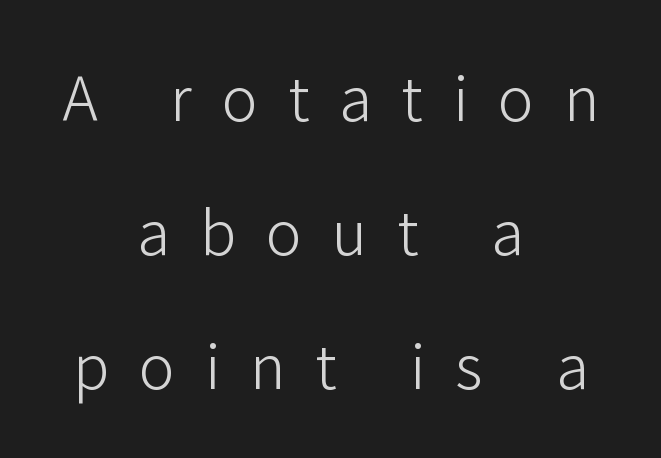
Q: Is the text bold? A: No.
Q: Is the text italic (slanted)? A: No, it is upright.
Q: Is the typeface a serif or a sans-serif typeface? A: Sans-serif.
Q: Is the text underlined? A: No.
Q: How is the paragraph aligned? A: Centered.
Q: Is the spacing between letters normal or unusually wide? A: Unusually wide.
Q: Is the spacing between lines tight, normal or loose? A: Loose.
Q: Width (condensed, normal, or wide)? A: Normal.
Q: Stroke contrast? A: Low.
Q: x-height? A: Medium.
Q: Monospaced? A: No.
